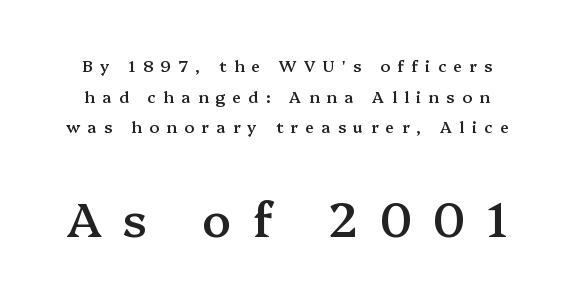
{"serif": "yes", "italic": "no", "bold": "semi", "weight": "semibold", "width": "normal", "stroke_contrast": "medium", "x_height": "medium", "monospaced": "no", "underline": "no", "line_spacing": "loose", "line_spacing_ratio": 1.92, "letter_spacing": "wide", "letter_spacing_em": 0.46, "larger_block": "second", "size_ratio": 2.94, "glyph_px": 47}
